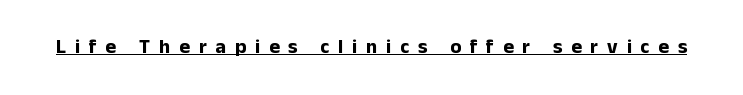
The image shows 20 px bold type, upright; set unusually wide letter spacing (+0.44 em), underlined.
